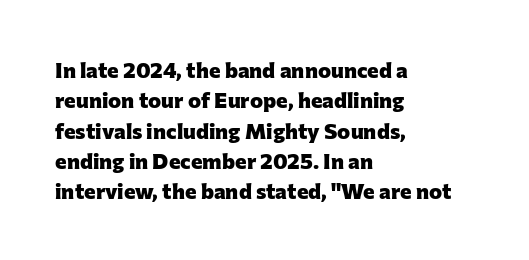
The image shows 22 px bold type, upright; set left-aligned, normal line spacing (1.38x), normal letter spacing, not underlined.
